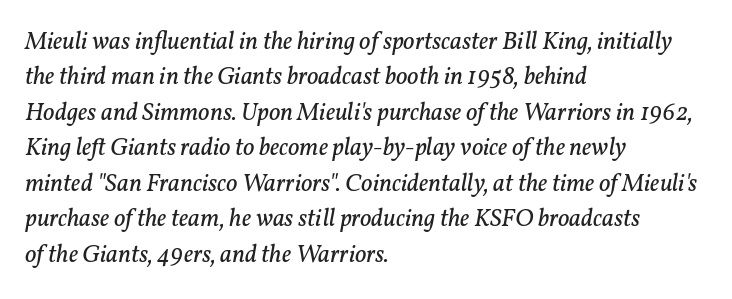
The image shows 25 px text type, italic (leaning right); set left-aligned, normal line spacing (1.42x), normal letter spacing, not underlined.
